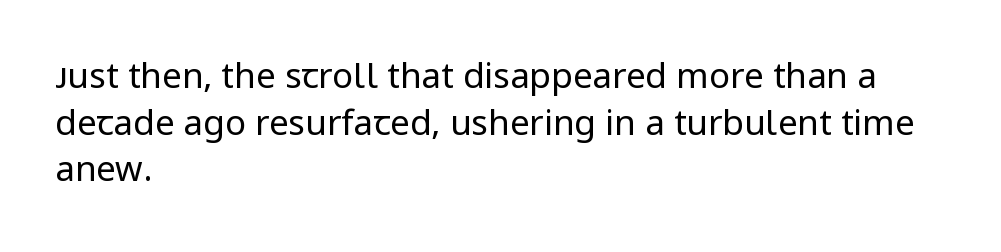
Q: Is the text bold? A: No.
Q: Is the text italic (slanted)? A: No, it is upright.
Q: Is the typeface a serif or a sans-serif typeface? A: Sans-serif.
Q: Is the text underlined? A: No.
Q: How is the paragraph aligned? A: Left-aligned.
Q: Is the spacing between letters normal or unusually wide? A: Normal.
Q: Is the spacing between lines tight, normal or loose? A: Normal.
Q: Width (condensed, normal, or wide)? A: Normal.
Q: Stroke contrast? A: Low.
Q: x-height? A: Medium.
Q: Monospaced? A: No.
